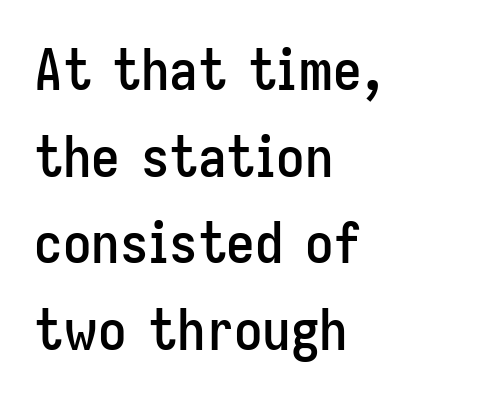
Q: Is the text italic (slanted)? A: No, it is upright.
Q: Is the typeface a serif or a sans-serif typeface? A: Sans-serif.
Q: Is the text underlined? A: No.
Q: How is the paragraph aligned? A: Left-aligned.
Q: Is the spacing between letters normal or unusually wide? A: Normal.
Q: Is the spacing between lines tight, normal or loose? A: Normal.
Q: Width (condensed, normal, or wide)? A: Condensed.
Q: Stroke contrast? A: Low.
Q: x-height? A: Medium.
Q: Monospaced? A: No.
